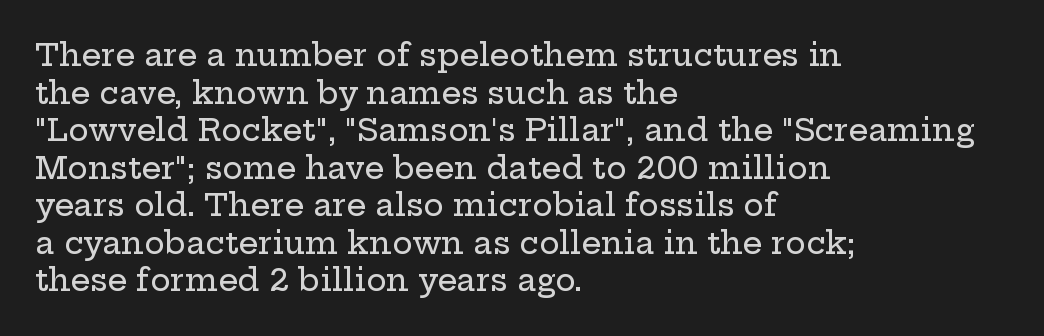
The image shows 31 px wide serif type, upright; set left-aligned, line spacing 1.21x, normal letter spacing, not underlined; low stroke contrast and a medium x-height.
